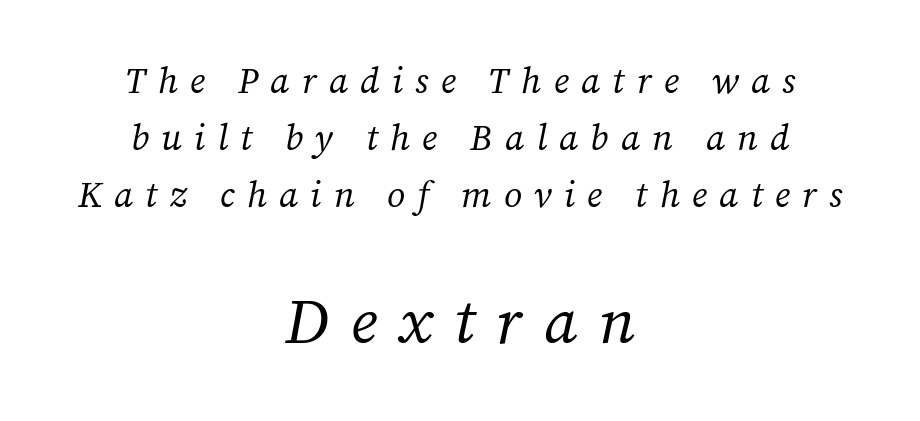
Q: Is the text bold? A: No.
Q: Is the text italic (slanted)? A: Yes, it leans right by about 12 degrees.
Q: Is the typeface a serif or a sans-serif typeface? A: Serif.
Q: Is the text underlined? A: No.
Q: How is the paragraph aligned? A: Centered.
Q: Is the spacing between letters normal or unusually wide? A: Unusually wide.
Q: Is the spacing between lines tight, normal or loose? A: Normal.
Q: Which block of text is set in a larger size, the first (top) or the second (bottom)? A: The second (bottom) one.
Q: Width (condensed, normal, or wide)? A: Normal.
Q: Stroke contrast? A: Medium.
Q: x-height? A: Medium.
Q: Monospaced? A: No.
